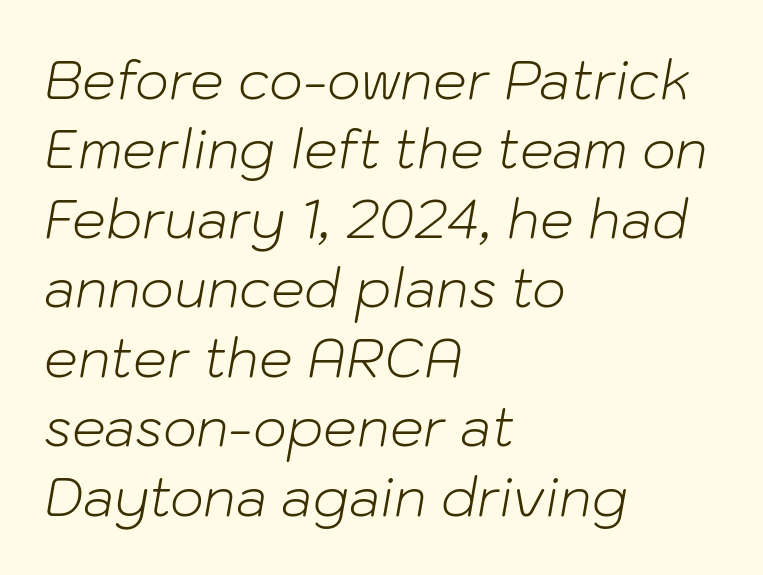
{"italic": "yes", "lean": "right", "slant_degrees": 10, "bold": "no", "weight": "light", "width": "normal", "stroke_contrast": "low", "x_height": "medium", "monospaced": "no", "underline": "no", "align": "left", "line_spacing": "normal", "line_spacing_ratio": 1.31, "letter_spacing": "normal", "letter_spacing_em": 0.0, "glyph_px": 53}
